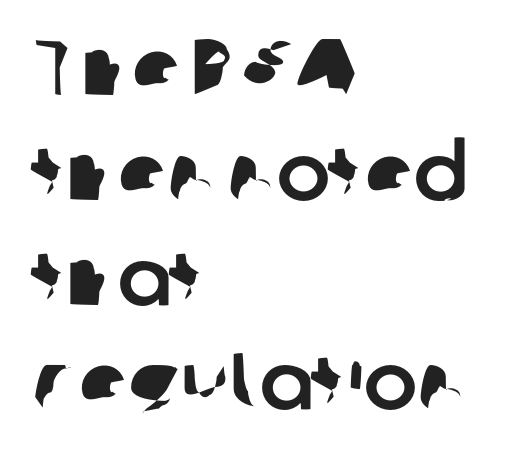
The image shows 80 px sans-serif type; set left-aligned, normal line spacing (1.31x), normal letter spacing, not underlined; low stroke contrast and a medium x-height.
